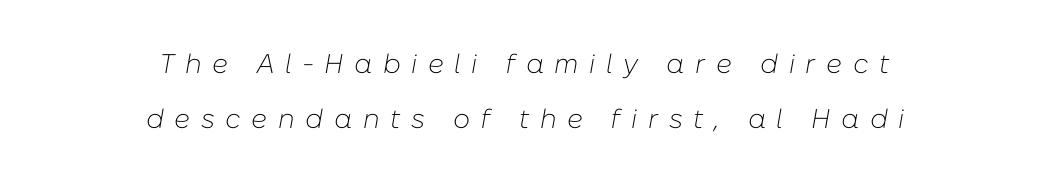
Q: Is the text bold? A: No.
Q: Is the text italic (slanted)? A: Yes, it leans right by about 10 degrees.
Q: Is the text underlined? A: No.
Q: How is the paragraph aligned? A: Centered.
Q: Is the spacing between letters normal or unusually wide? A: Unusually wide.
Q: Is the spacing between lines tight, normal or loose? A: Loose.
